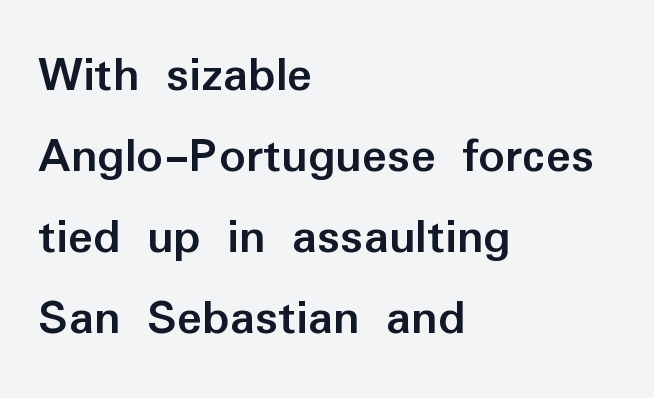
The image shows 52 px semibold sans-serif type, upright; set left-aligned, normal line spacing (1.56x), normal letter spacing, not underlined; low stroke contrast and a medium x-height.
